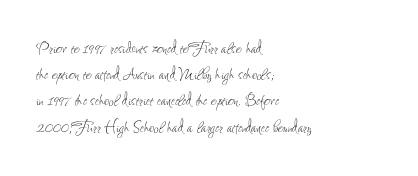
Q: Is the text bold? A: No.
Q: Is the text italic (slanted)? A: Yes.
Q: Is the text underlined? A: No.
Q: How is the paragraph aligned? A: Left-aligned.
Q: Is the spacing between letters normal or unusually wide? A: Normal.
Q: Is the spacing between lines tight, normal or loose? A: Normal.
